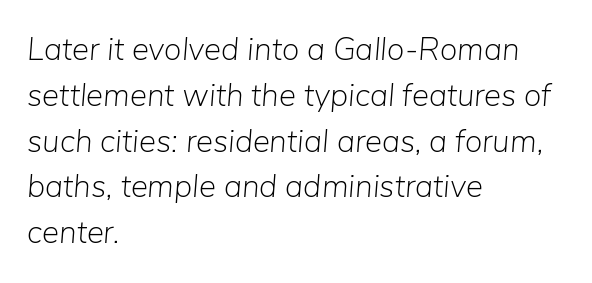
Q: Is the text bold? A: No.
Q: Is the text italic (slanted)? A: Yes, it leans right by about 5 degrees.
Q: Is the text underlined? A: No.
Q: How is the paragraph aligned? A: Left-aligned.
Q: Is the spacing between letters normal or unusually wide? A: Normal.
Q: Is the spacing between lines tight, normal or loose? A: Normal.
Q: Width (condensed, normal, or wide)? A: Normal.
Q: Stroke contrast? A: Low.
Q: x-height? A: Medium.
Q: Monospaced? A: No.
